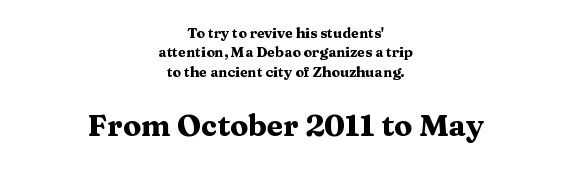
The letters in the lower block stand taller than those in the block above. Rows of type keep a routine distance in the vertical direction. The specimen reads as upright at a glance. The area under the type is left untouched. Is the type bold? Yes — the strokes are clearly thick and heavy.
